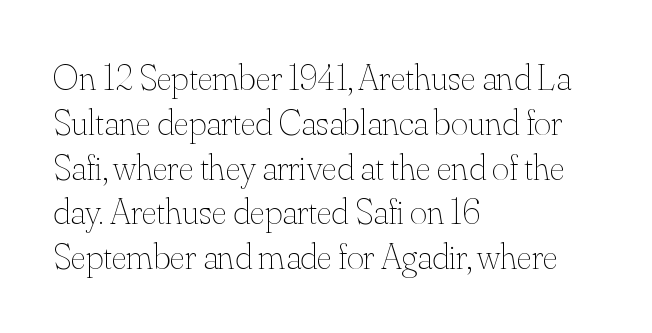
{"italic": "no", "bold": "no", "weight": "thin", "width": "normal", "stroke_contrast": "medium", "x_height": "small", "monospaced": "no", "underline": "no", "align": "left", "line_spacing_ratio": 1.21, "letter_spacing": "normal", "letter_spacing_em": 0.0, "glyph_px": 37}
